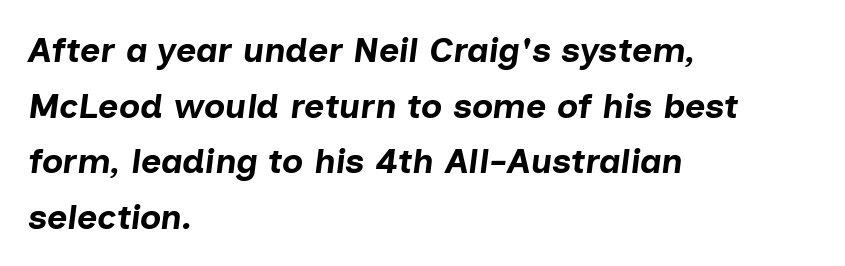
{"italic": "yes", "lean": "right", "slant_degrees": 7, "bold": "yes", "weight": "bold", "width": "normal", "stroke_contrast": "low", "x_height": "medium", "monospaced": "no", "underline": "no", "align": "left", "line_spacing": "normal", "line_spacing_ratio": 1.59, "letter_spacing": "normal", "letter_spacing_em": 0.0, "glyph_px": 35}
